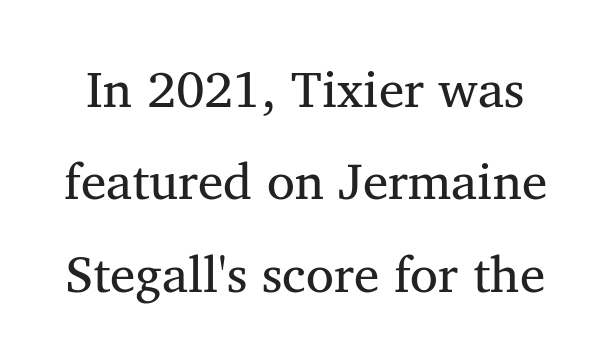
Honestly, the letter spacing is just normal — you wouldn't notice it. Words float on clear page, feet unadorned. Regarding serifs, this sample has them. The face looks like a standard text weight, possibly lighter. The letters advance in unequal steps, a hallmark of proportional type.
